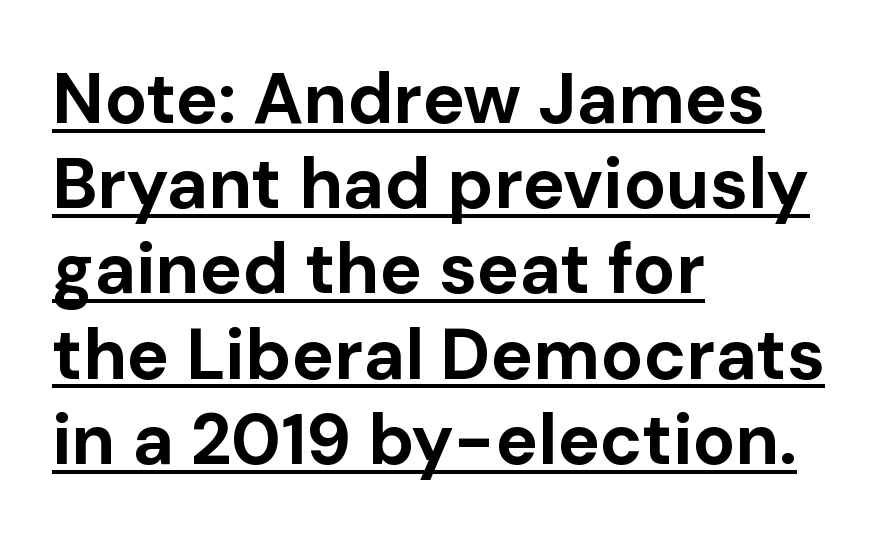
Q: Is the text bold? A: Yes.
Q: Is the text italic (slanted)? A: No, it is upright.
Q: Is the typeface a serif or a sans-serif typeface? A: Sans-serif.
Q: Is the text underlined? A: Yes.
Q: How is the paragraph aligned? A: Left-aligned.
Q: Is the spacing between letters normal or unusually wide? A: Normal.
Q: Width (condensed, normal, or wide)? A: Normal.
Q: Stroke contrast? A: Low.
Q: x-height? A: Medium.
Q: Monospaced? A: No.
